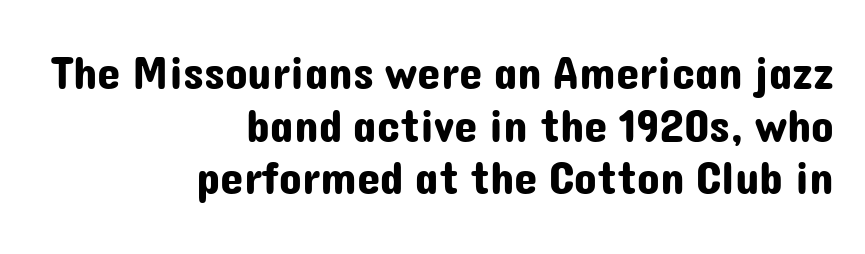
Q: Is the text italic (slanted)? A: No, it is upright.
Q: Is the typeface a serif or a sans-serif typeface? A: Sans-serif.
Q: Is the text underlined? A: No.
Q: How is the paragraph aligned? A: Right-aligned.
Q: Is the spacing between letters normal or unusually wide? A: Normal.
Q: Is the spacing between lines tight, normal or loose? A: Tight.
Q: Width (condensed, normal, or wide)? A: Normal.
Q: Stroke contrast? A: Low.
Q: x-height? A: Medium.
Q: Monospaced? A: No.
